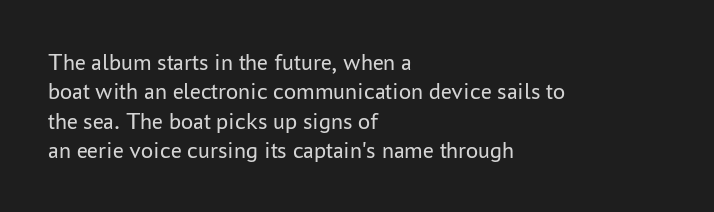
{"italic": "no", "bold": "no", "underline": "no", "align": "left", "line_spacing_ratio": 1.22, "letter_spacing": "normal", "letter_spacing_em": 0.0, "glyph_px": 24}
